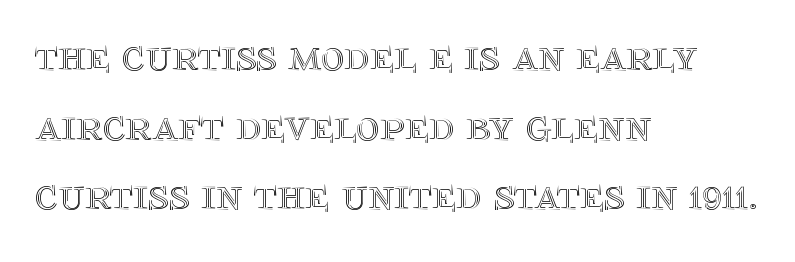
The image shows 45 px text type, upright; set left-aligned, normal line spacing (1.55x), normal letter spacing, not underlined; a large x-height.
